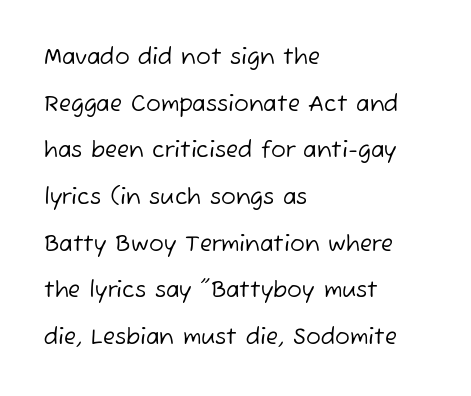
{"bold": "no", "underline": "no", "align": "left", "line_spacing": "loose", "line_spacing_ratio": 2.12, "letter_spacing": "normal", "letter_spacing_em": 0.0, "glyph_px": 22}
